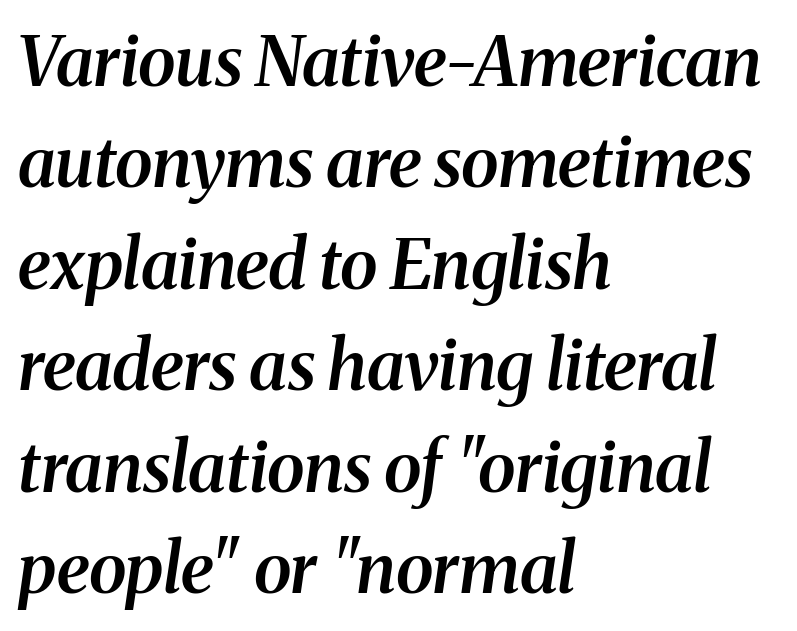
Q: Is the text bold? A: Semi-bold.
Q: Is the text italic (slanted)? A: Yes, it leans right by about 8 degrees.
Q: Is the typeface a serif or a sans-serif typeface? A: Serif.
Q: Is the text underlined? A: No.
Q: How is the paragraph aligned? A: Left-aligned.
Q: Is the spacing between letters normal or unusually wide? A: Normal.
Q: Is the spacing between lines tight, normal or loose? A: Normal.
Q: Width (condensed, normal, or wide)? A: Normal.
Q: Stroke contrast? A: Medium.
Q: x-height? A: Medium.
Q: Monospaced? A: No.
